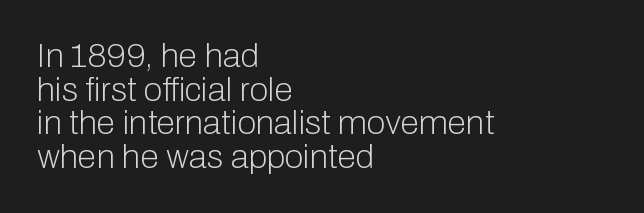
The image shows 34 px light sans-serif type, upright; set left-aligned, tight line spacing (0.99x), normal letter spacing, not underlined; low stroke contrast and a medium x-height.
